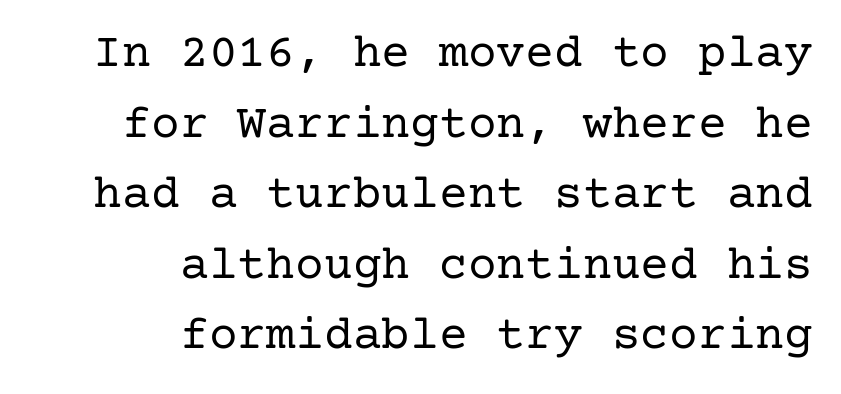
Q: Is the text bold? A: No.
Q: Is the text italic (slanted)? A: No, it is upright.
Q: Is the typeface a serif or a sans-serif typeface? A: Serif.
Q: Is the text underlined? A: No.
Q: How is the paragraph aligned? A: Right-aligned.
Q: Is the spacing between letters normal or unusually wide? A: Normal.
Q: Is the spacing between lines tight, normal or loose? A: Normal.
Q: Width (condensed, normal, or wide)? A: Normal.
Q: Stroke contrast? A: Low.
Q: x-height? A: Medium.
